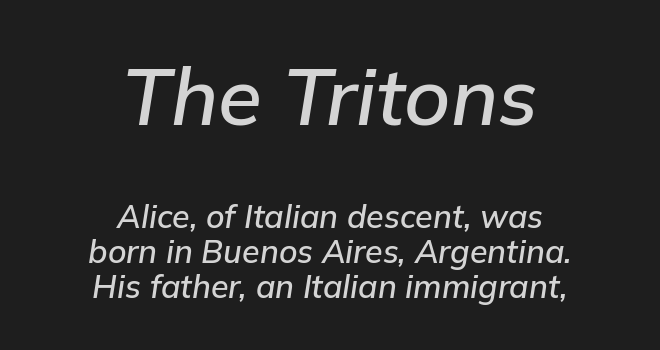
The designer dialed line spacing down below the default. Here the designer chose a conventional face with non-uniform glyph widths. Teacher's note: observe the equal gaps on both sides — that is centered alignment. The passage shown has conventional tracking throughout. Descenders are the only things crossing below the line.
